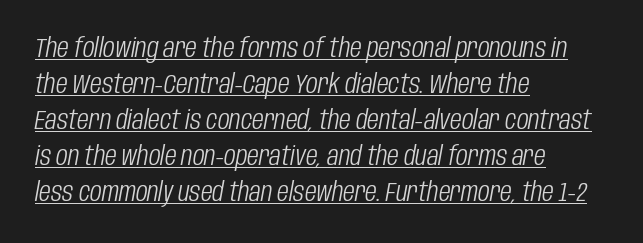
{"italic": "yes", "lean": "right", "slant_degrees": 10, "bold": "no", "underline": "yes", "align": "left", "line_spacing": "normal", "line_spacing_ratio": 1.33, "letter_spacing": "normal", "letter_spacing_em": 0.0, "glyph_px": 27}
